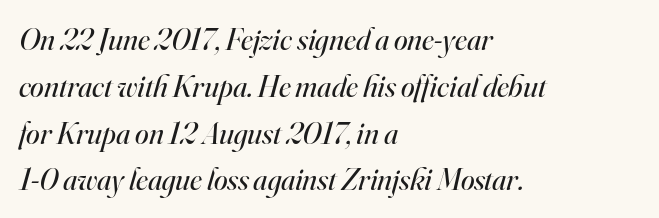
Q: Is the text bold? A: No.
Q: Is the text italic (slanted)? A: Yes, it leans right by about 16 degrees.
Q: Is the typeface a serif or a sans-serif typeface? A: Serif.
Q: Is the text underlined? A: No.
Q: How is the paragraph aligned? A: Left-aligned.
Q: Is the spacing between letters normal or unusually wide? A: Normal.
Q: Is the spacing between lines tight, normal or loose? A: Normal.
Q: Width (condensed, normal, or wide)? A: Normal.
Q: Stroke contrast? A: High.
Q: x-height? A: Small.
Q: Monospaced? A: No.
